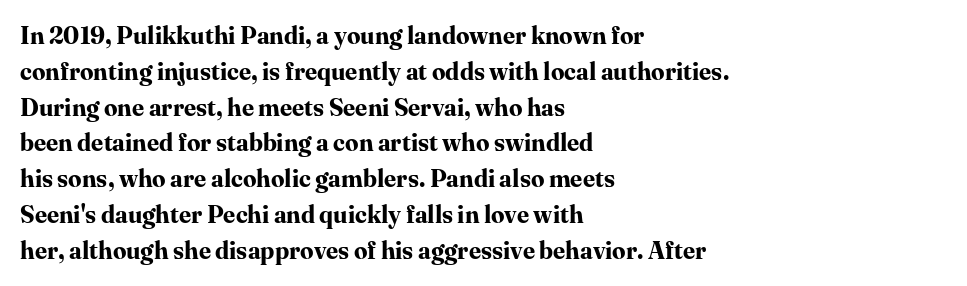
{"italic": "no", "bold": "yes", "underline": "no", "align": "left", "line_spacing": "normal", "line_spacing_ratio": 1.49, "letter_spacing": "normal", "letter_spacing_em": 0.0, "glyph_px": 24}
